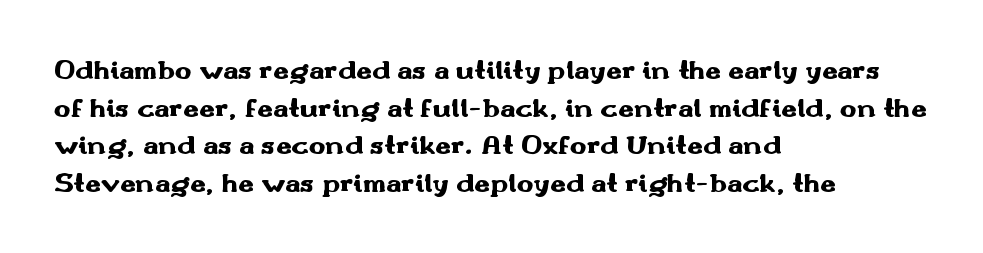
{"serif": "no", "italic": "no", "bold": "yes", "weight": "heavy", "width": "wide", "stroke_contrast": "medium", "x_height": "small", "monospaced": "no", "underline": "no", "align": "left", "line_spacing": "normal", "line_spacing_ratio": 1.34, "letter_spacing": "normal", "letter_spacing_em": 0.0, "glyph_px": 28}
